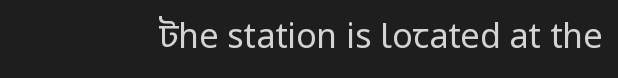
Standard letterfit; no display-style spreading of the glyphs. No word sits above an underline. Is this a heavy cut? Hardly; it is regular or lighter. Observe the absence of serifs on each vertical stroke in this sample.
